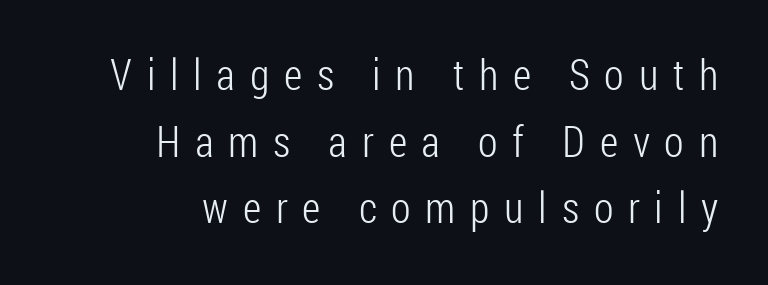
No extra ink here — the face is not bold. Horizontal bands of white between lines are of average thickness. Does extra space separate the letters? Yes, quite a lot of it. A flush-right, rag-left setting is used for this passage. Rendered with straight, roman letterforms. The area under the type is left untouched.
